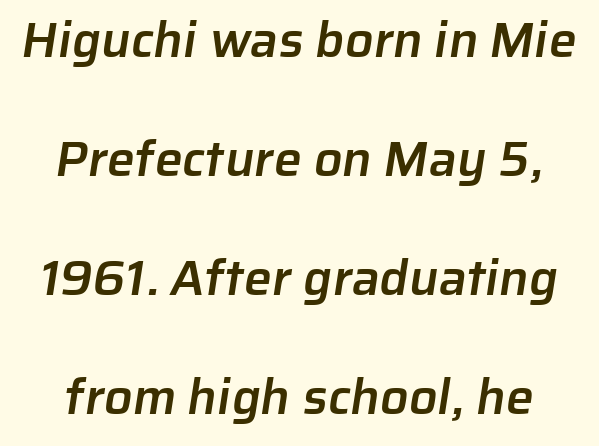
The lines are spread far apart with generous leading. These lines are rendered in a variable-pitch font. Just letters on the line, the space beneath them empty. The glyphs in this specimen are sans serif. Stems and bowls a touch heavier than normal — semibold.
